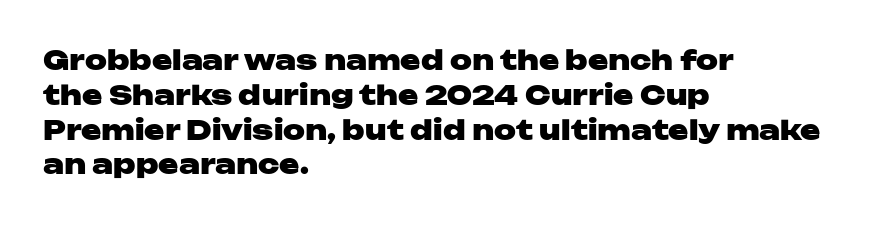
The image shows 27 px bold type, upright; set left-aligned, normal line spacing (1.29x), normal letter spacing, not underlined.
